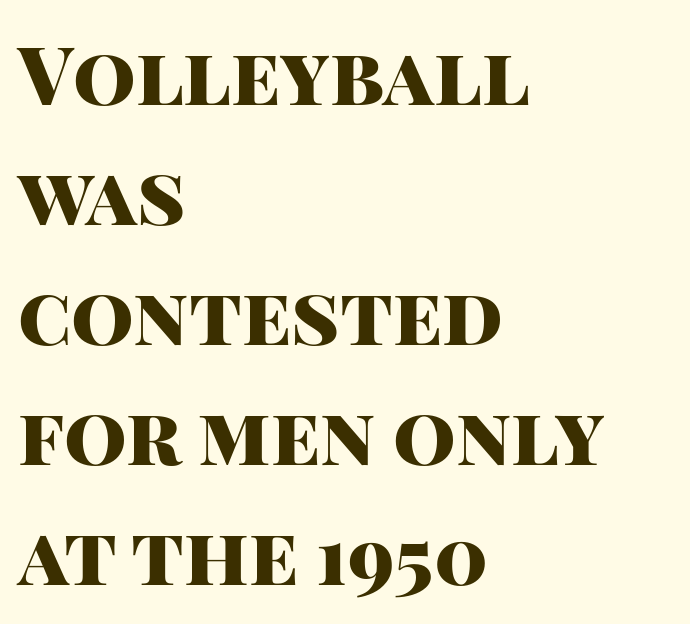
Each word holds together tightly as a unit, with standard inter-letter gaps. Thick stems and heavy bowls — unmistakably bold. Compared with a centered layout, this one pins lines to the left instead. Characters remain perfectly vertical along every line. The foot of each line stays bare and open. Think of a printed novel: that variable character pitch is what you see here.
